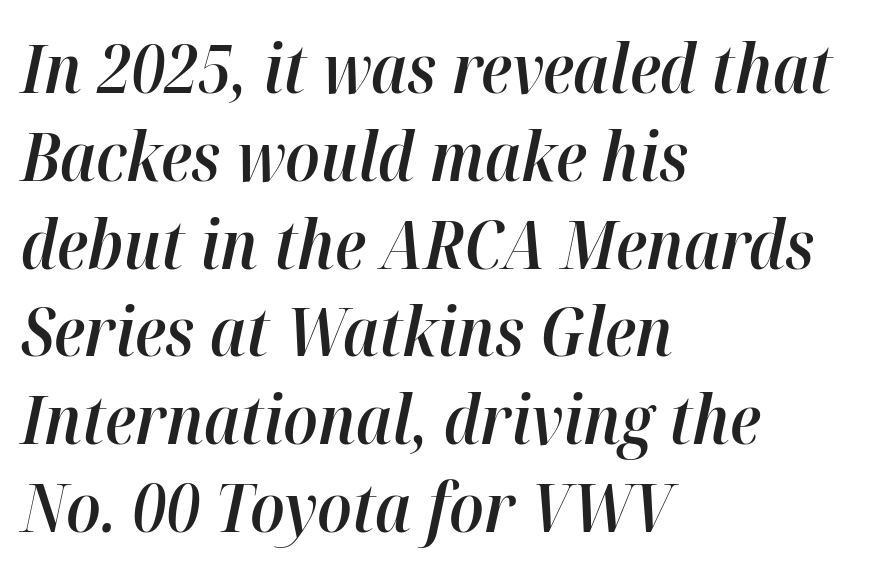
{"italic": "yes", "lean": "right", "slant_degrees": 12, "bold": "semi", "weight": "semibold", "width": "normal", "stroke_contrast": "high", "x_height": "medium", "monospaced": "no", "underline": "no", "align": "left", "line_spacing": "normal", "line_spacing_ratio": 1.31, "letter_spacing": "normal", "letter_spacing_em": 0.0, "glyph_px": 67}
